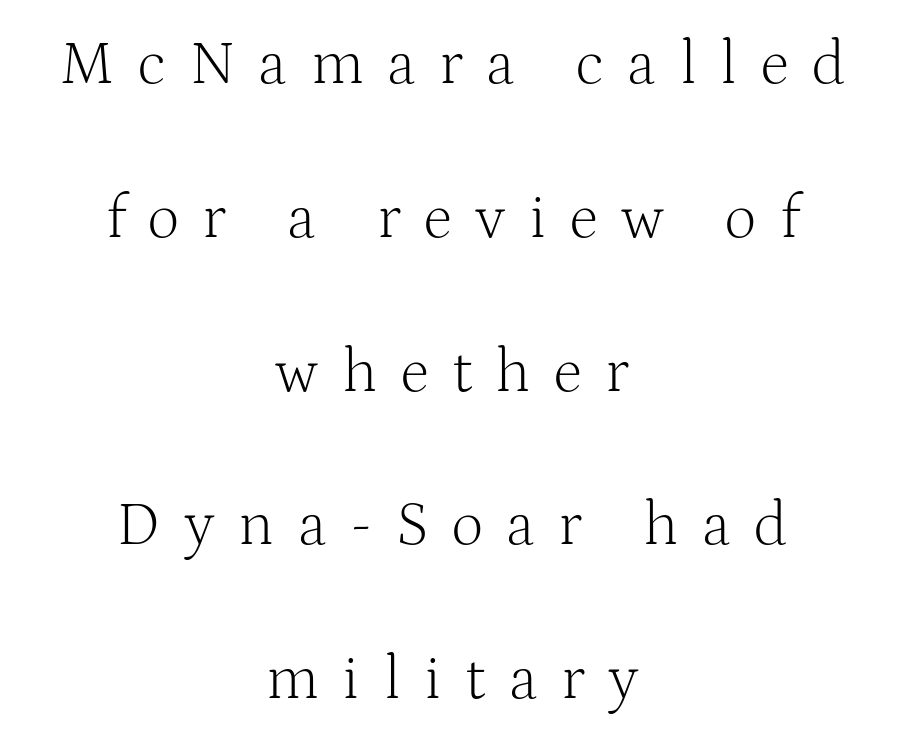
A great deal of white space separates one row of letters from the next. Someone cranked the tracking dial way up on this one. Descender tails drop into unmarked territory. Casual observation: everything's sitting right in the middle. Old-style or modern, the face here clearly has serifs. The weight tops out at a normal text grade.
